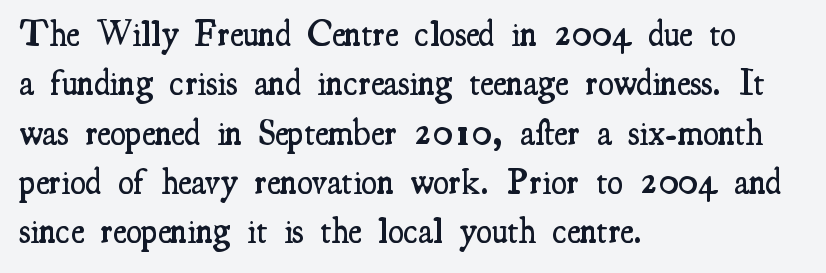
Standard letterfit; no display-style spreading of the glyphs. Each letter keeps its own natural width here, so spacing adapts to shape. Are there feet on the stems? There are — it's a serif. The rendering uses a semibold face; strokes are thickened but not to full bold. The text block is weighted toward the left margin, trailing off unevenly rightward.
